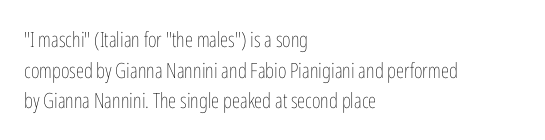
The image shows 21 px text type, upright; set left-aligned, normal line spacing (1.46x), normal letter spacing, not underlined.
